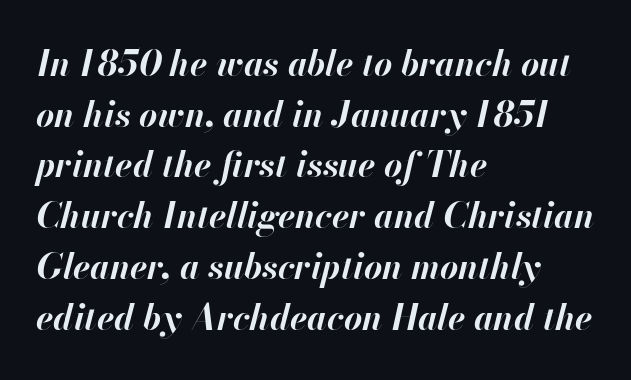
Emphasis by weight is at full strength: bold. Just letters on the line, the space beneath them empty. Note the varied advance widths — an 'i' is clearly narrower than an 'm'. Posture: slanted. The rag falls on the right side of this text block. Glyph-to-glyph distance matches everyday printed text.
